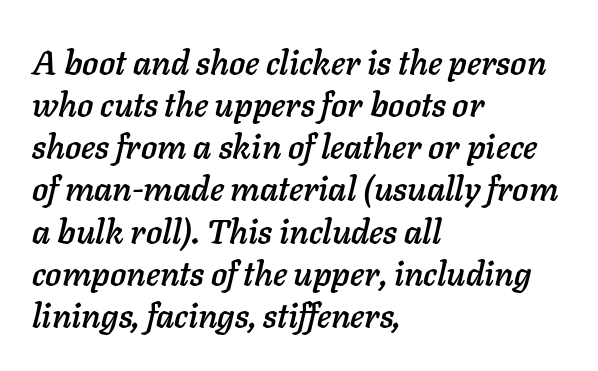
Q: Is the text italic (slanted)? A: Yes, it leans right by about 11 degrees.
Q: Is the text underlined? A: No.
Q: How is the paragraph aligned? A: Left-aligned.
Q: Is the spacing between letters normal or unusually wide? A: Normal.
Q: Width (condensed, normal, or wide)? A: Normal.
Q: Stroke contrast? A: Low.
Q: x-height? A: Medium.
Q: Monospaced? A: No.
